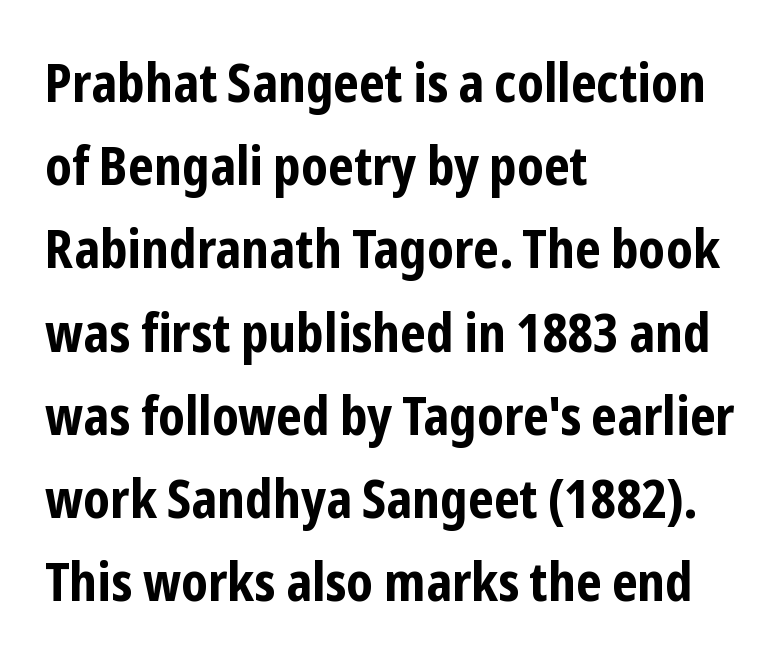
The image shows 53 px bold, condensed sans-serif type, upright; set left-aligned, normal line spacing (1.57x), normal letter spacing, not underlined; low stroke contrast and a medium x-height.
